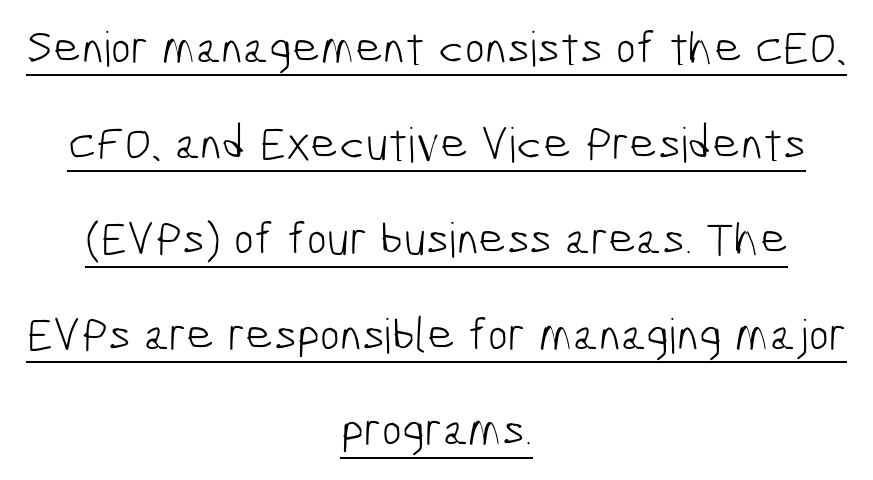
Q: Is the text bold? A: No.
Q: Is the typeface a serif or a sans-serif typeface? A: Sans-serif.
Q: Is the text underlined? A: Yes.
Q: How is the paragraph aligned? A: Centered.
Q: Is the spacing between letters normal or unusually wide? A: Normal.
Q: Is the spacing between lines tight, normal or loose? A: Loose.
Q: Width (condensed, normal, or wide)? A: Condensed.
Q: Stroke contrast? A: Low.
Q: x-height? A: Medium.
Q: Monospaced? A: No.
